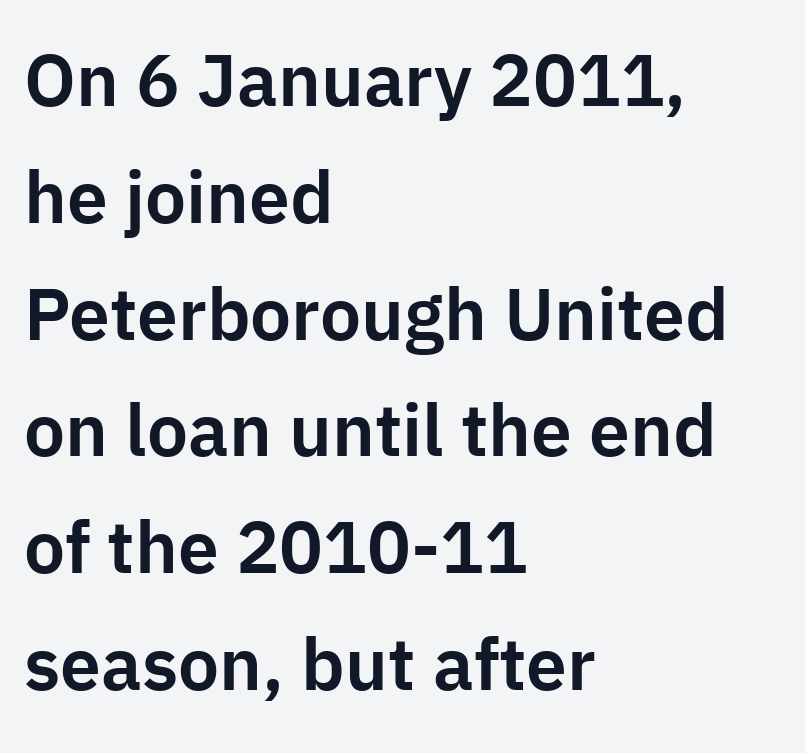
{"serif": "no", "italic": "no", "width": "normal", "stroke_contrast": "low", "x_height": "medium", "monospaced": "no", "underline": "no", "align": "left", "line_spacing": "normal", "line_spacing_ratio": 1.6, "letter_spacing": "normal", "letter_spacing_em": 0.0, "glyph_px": 73}
